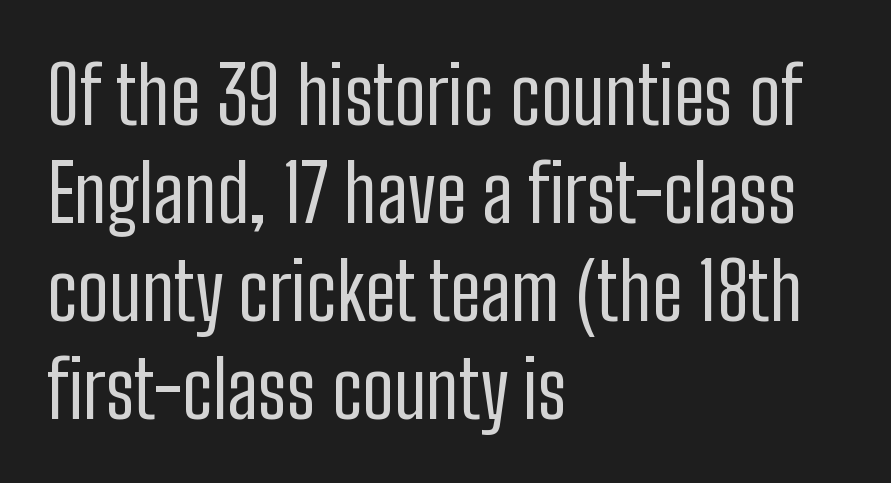
The image shows 79 px regular-weight, condensed sans-serif type, upright; set left-aligned, line spacing 1.24x, normal letter spacing, not underlined; low stroke contrast and a medium x-height.
